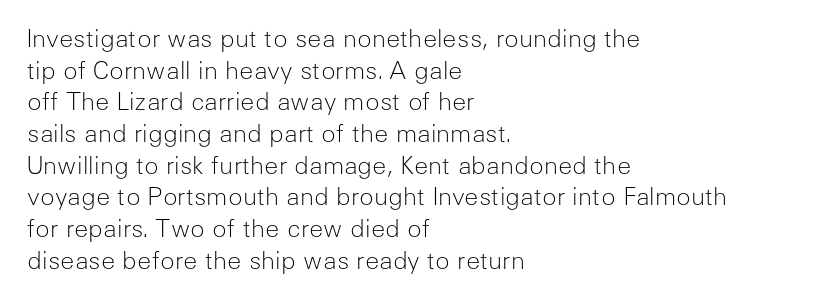
Q: Is the text bold? A: No.
Q: Is the text italic (slanted)? A: No, it is upright.
Q: Is the text underlined? A: No.
Q: How is the paragraph aligned? A: Left-aligned.
Q: Is the spacing between letters normal or unusually wide? A: Normal.
Q: Is the spacing between lines tight, normal or loose? A: Normal.
